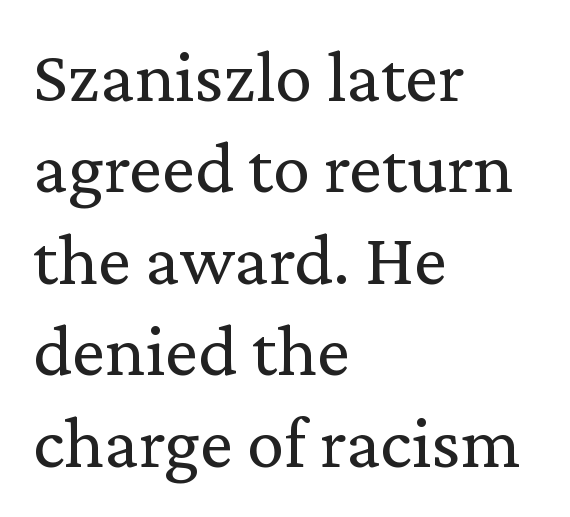
{"serif": "yes", "italic": "no", "bold": "no", "weight": "regular", "width": "normal", "stroke_contrast": "low", "x_height": "medium", "monospaced": "no", "underline": "no", "align": "left", "line_spacing_ratio": 1.22, "letter_spacing": "normal", "letter_spacing_em": 0.0, "glyph_px": 75}
